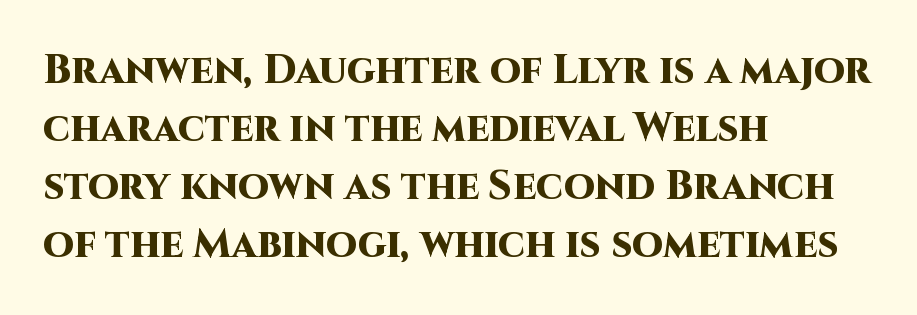
Q: Is the text bold? A: Yes.
Q: Is the text italic (slanted)? A: No, it is upright.
Q: Is the typeface a serif or a sans-serif typeface? A: Sans-serif.
Q: Is the text underlined? A: No.
Q: How is the paragraph aligned? A: Left-aligned.
Q: Is the spacing between letters normal or unusually wide? A: Normal.
Q: Is the spacing between lines tight, normal or loose? A: Normal.
Q: Width (condensed, normal, or wide)? A: Normal.
Q: Stroke contrast? A: High.
Q: x-height? A: Large.
Q: Monospaced? A: No.
